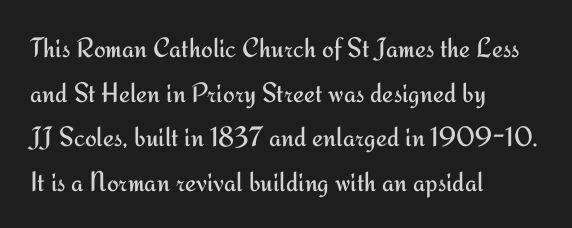
Q: Is the text bold? A: No.
Q: Is the text italic (slanted)? A: No, it is upright.
Q: Is the typeface a serif or a sans-serif typeface? A: Sans-serif.
Q: Is the text underlined? A: No.
Q: How is the paragraph aligned? A: Left-aligned.
Q: Is the spacing between letters normal or unusually wide? A: Normal.
Q: Is the spacing between lines tight, normal or loose? A: Normal.
Q: Width (condensed, normal, or wide)? A: Normal.
Q: Stroke contrast? A: Medium.
Q: x-height? A: Small.
Q: Monospaced? A: No.
